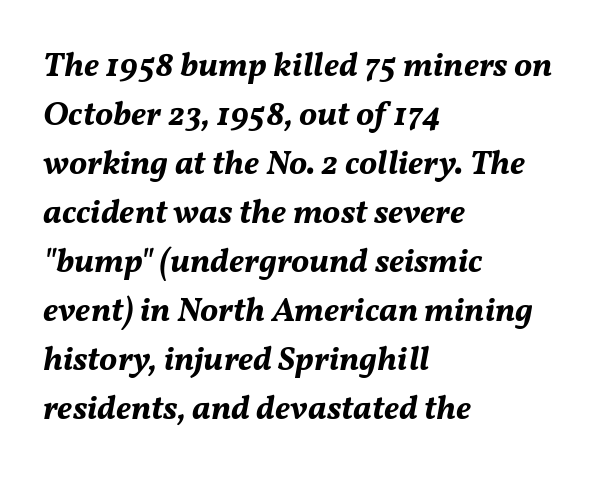
Q: Is the text bold? A: Yes.
Q: Is the text italic (slanted)? A: Yes, it leans right by about 11 degrees.
Q: Is the text underlined? A: No.
Q: How is the paragraph aligned? A: Left-aligned.
Q: Is the spacing between letters normal or unusually wide? A: Normal.
Q: Is the spacing between lines tight, normal or loose? A: Normal.
Q: Width (condensed, normal, or wide)? A: Normal.
Q: Stroke contrast? A: Medium.
Q: x-height? A: Medium.
Q: Monospaced? A: No.
